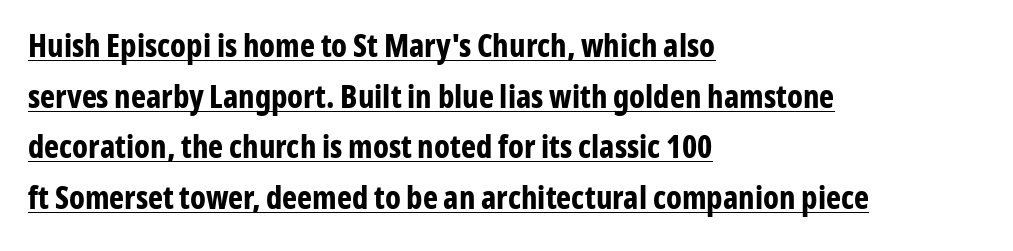
{"serif": "no", "italic": "no", "bold": "yes", "weight": "bold", "width": "condensed", "stroke_contrast": "low", "x_height": "medium", "monospaced": "no", "underline": "yes", "align": "left", "line_spacing": "normal", "line_spacing_ratio": 1.58, "letter_spacing": "normal", "letter_spacing_em": 0.0, "glyph_px": 32}
